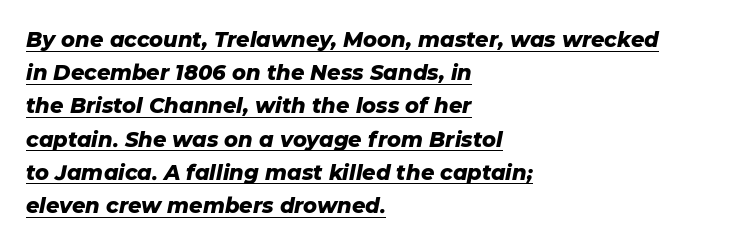
The image shows 21 px bold type, italic (leaning right); set left-aligned, normal line spacing (1.58x), normal letter spacing, underlined.
